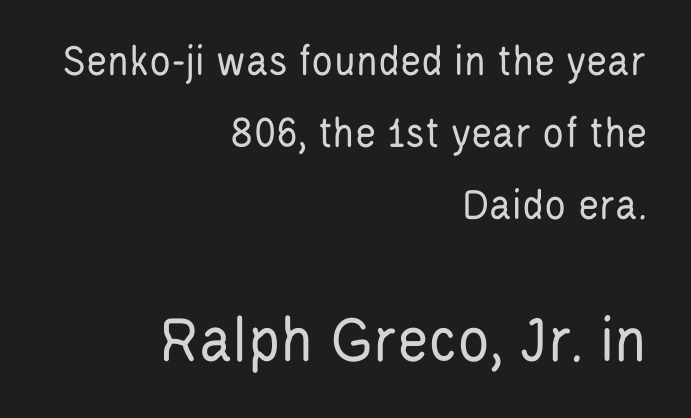
The image shows 67 px regular-weight, condensed sans-serif type, upright; set right-aligned, normal line spacing (1.6x), normal letter spacing, not underlined; the second (bottom) block is 1.49x larger; low stroke contrast and a large x-height.
